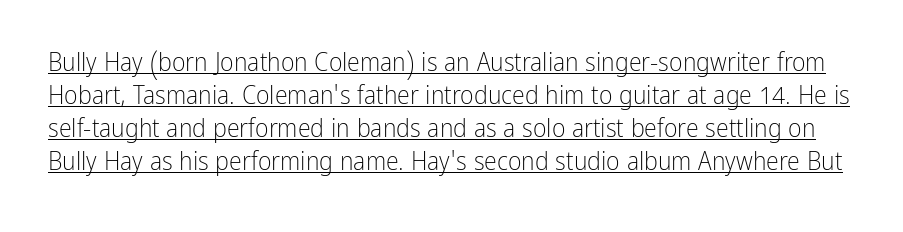
The image shows 26 px text type, upright; set normal line spacing (1.27x), normal letter spacing, underlined.
